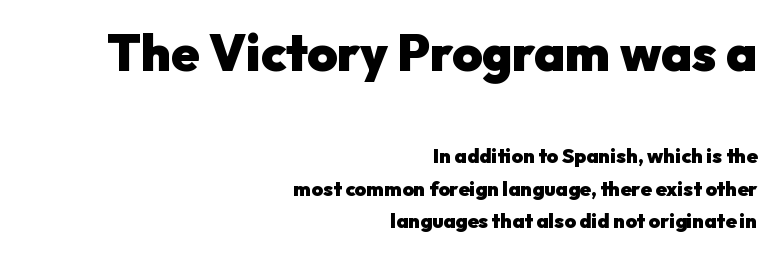
{"serif": "no", "italic": "no", "bold": "yes", "weight": "heavy", "width": "normal", "stroke_contrast": "low", "x_height": "medium", "monospaced": "no", "underline": "no", "align": "right", "line_spacing": "normal", "line_spacing_ratio": 1.62, "letter_spacing": "normal", "letter_spacing_em": 0.0, "larger_block": "first", "size_ratio": 2.55, "glyph_px": 51}
